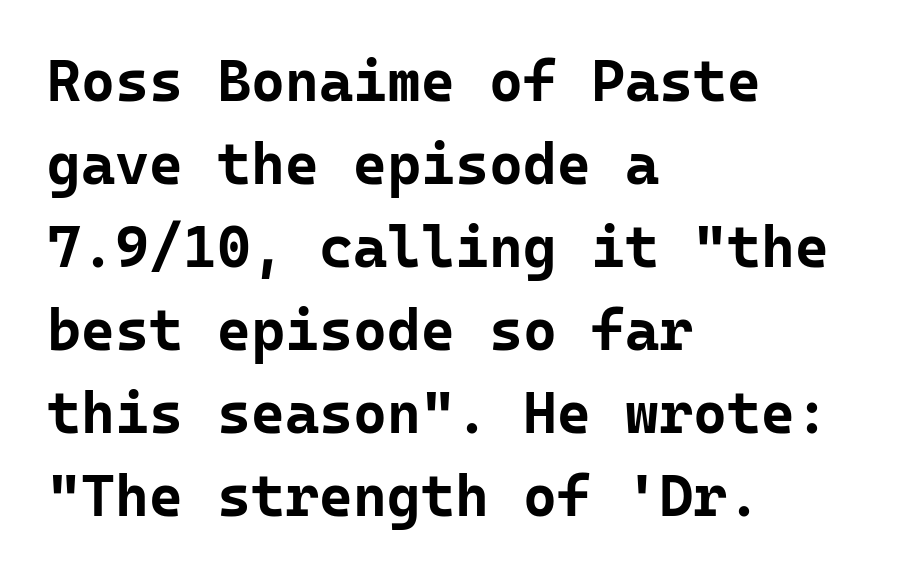
Q: Is the text bold? A: Yes.
Q: Is the text italic (slanted)? A: No, it is upright.
Q: Is the typeface a serif or a sans-serif typeface? A: Sans-serif.
Q: Is the text underlined? A: No.
Q: How is the paragraph aligned? A: Left-aligned.
Q: Is the spacing between letters normal or unusually wide? A: Normal.
Q: Is the spacing between lines tight, normal or loose? A: Normal.
Q: Width (condensed, normal, or wide)? A: Normal.
Q: Stroke contrast? A: Low.
Q: x-height? A: Medium.
Q: Monospaced? A: Yes.
